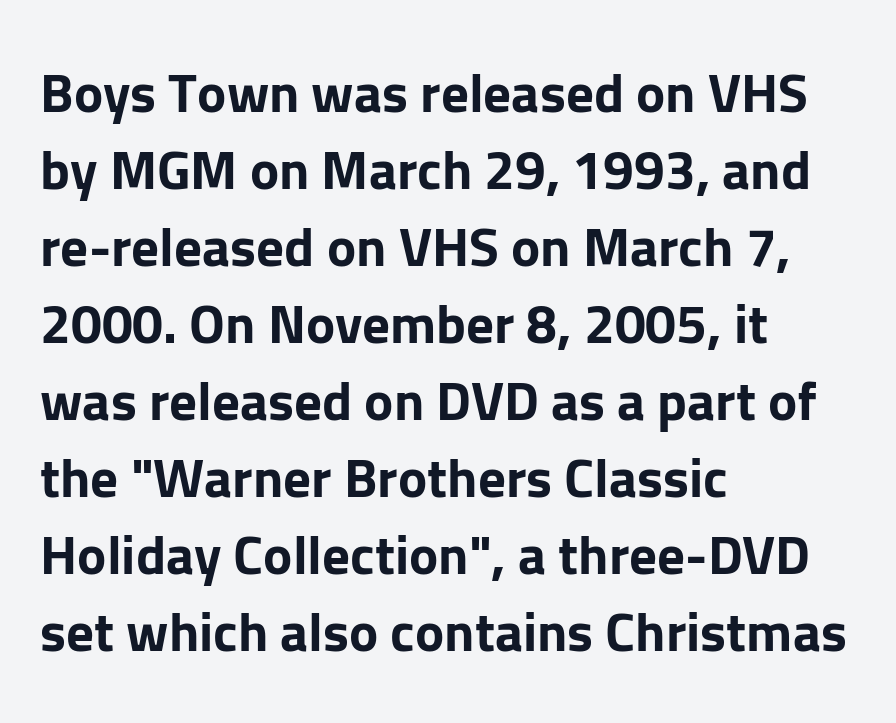
{"serif": "no", "italic": "no", "bold": "yes", "weight": "bold", "width": "normal", "stroke_contrast": "low", "x_height": "medium", "monospaced": "no", "underline": "no", "align": "left", "line_spacing": "normal", "line_spacing_ratio": 1.4, "letter_spacing": "normal", "letter_spacing_em": 0.0, "glyph_px": 55}
